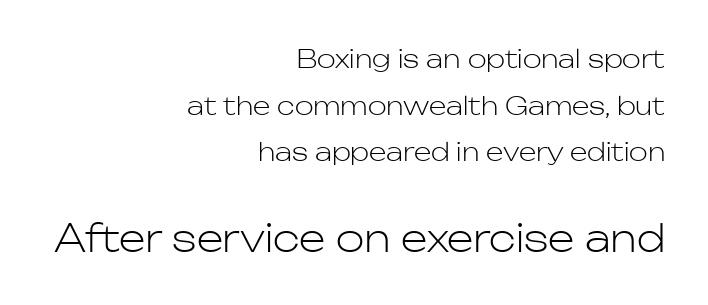
The image shows 38 px light sans-serif type, upright; set right-aligned, line spacing 1.87x, normal letter spacing, not underlined; the second (bottom) block is 1.52x larger; low stroke contrast and a medium x-height.
